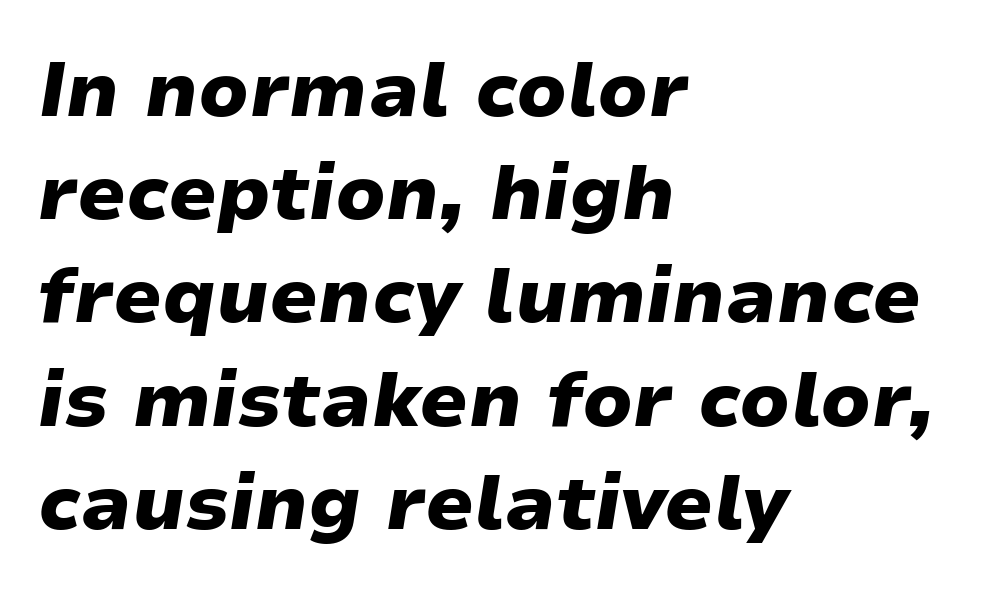
The image shows 77 px heavy, wide type, italic (leaning right); set left-aligned, normal line spacing (1.34x), normal letter spacing, not underlined; low stroke contrast and a medium x-height.
